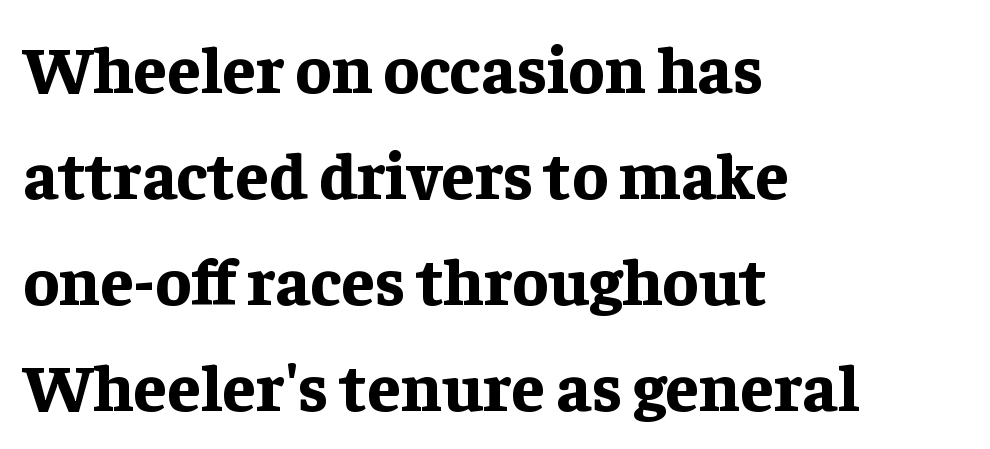
The image shows 67 px bold serif type, upright; set left-aligned, normal line spacing (1.58x), normal letter spacing, not underlined; low stroke contrast and a medium x-height.
